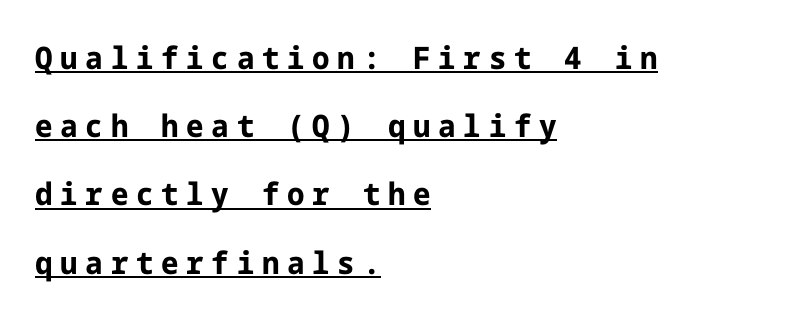
Q: Is the text bold? A: Yes.
Q: Is the text italic (slanted)? A: No, it is upright.
Q: Is the typeface a serif or a sans-serif typeface? A: Sans-serif.
Q: Is the text underlined? A: Yes.
Q: How is the paragraph aligned? A: Left-aligned.
Q: Is the spacing between letters normal or unusually wide? A: Unusually wide.
Q: Is the spacing between lines tight, normal or loose? A: Loose.
Q: Width (condensed, normal, or wide)? A: Normal.
Q: Stroke contrast? A: Low.
Q: x-height? A: Medium.
